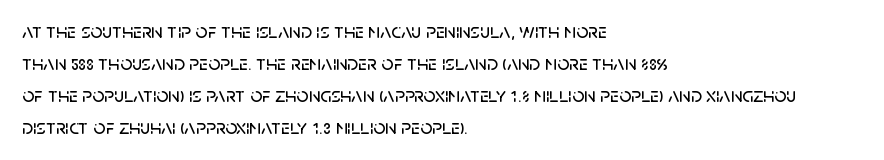
The image shows 21 px text type, upright; set left-aligned, normal line spacing (1.52x), normal letter spacing, not underlined.
